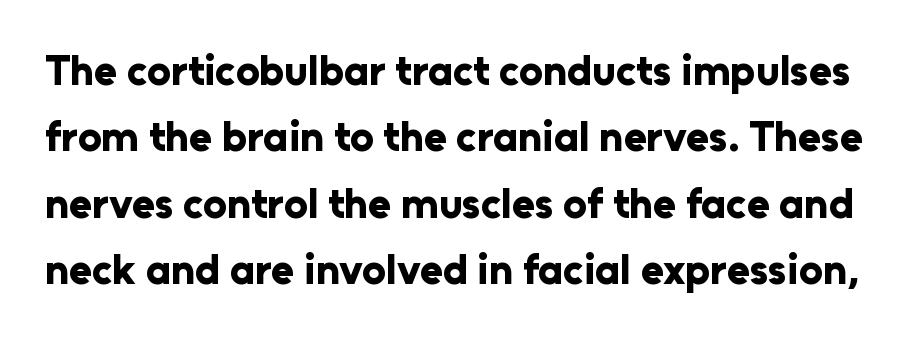
Q: Is the text bold? A: Yes.
Q: Is the text italic (slanted)? A: No, it is upright.
Q: Is the typeface a serif or a sans-serif typeface? A: Sans-serif.
Q: Is the text underlined? A: No.
Q: Is the spacing between letters normal or unusually wide? A: Normal.
Q: Is the spacing between lines tight, normal or loose? A: Normal.
Q: Width (condensed, normal, or wide)? A: Normal.
Q: Stroke contrast? A: Low.
Q: x-height? A: Medium.
Q: Monospaced? A: No.
